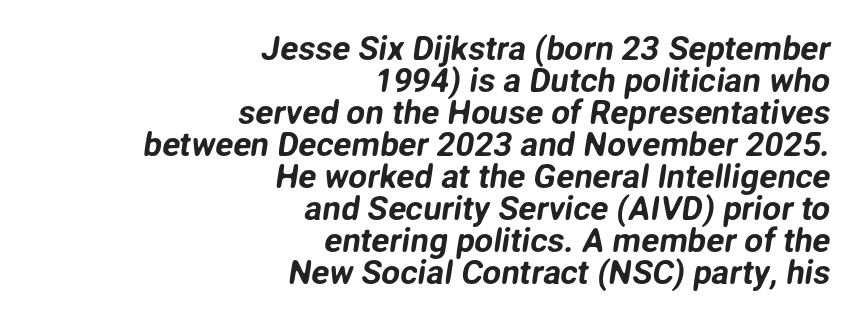
{"serif": "no", "width": "normal", "stroke_contrast": "low", "x_height": "medium", "monospaced": "no", "underline": "no", "align": "right", "line_spacing": "tight", "line_spacing_ratio": 0.97, "letter_spacing": "normal", "letter_spacing_em": 0.0, "glyph_px": 33}
